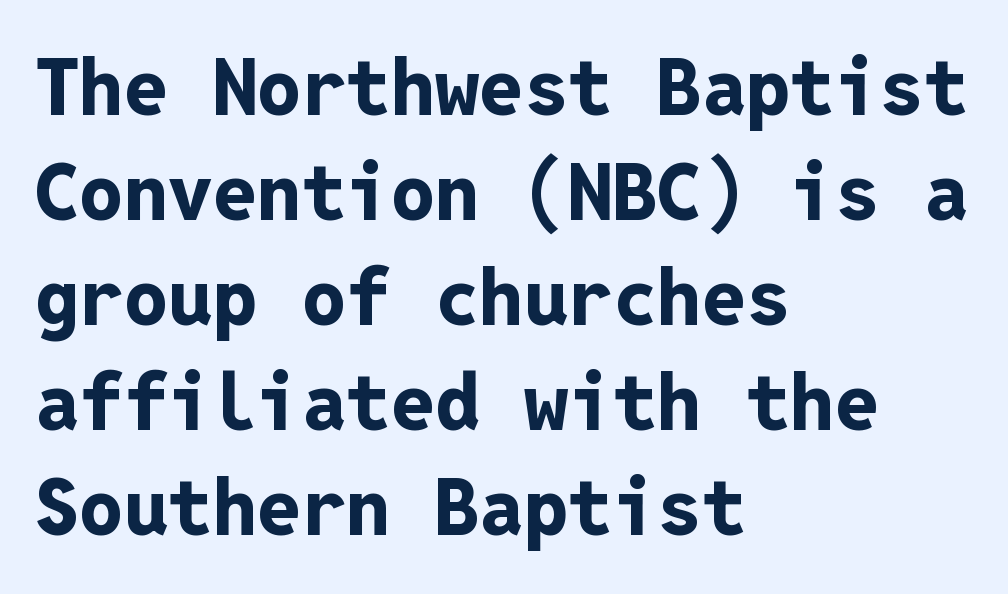
The image shows 79 px bold sans-serif type, upright, monospaced; set left-aligned, normal line spacing (1.33x), normal letter spacing, not underlined; low stroke contrast and a medium x-height.
